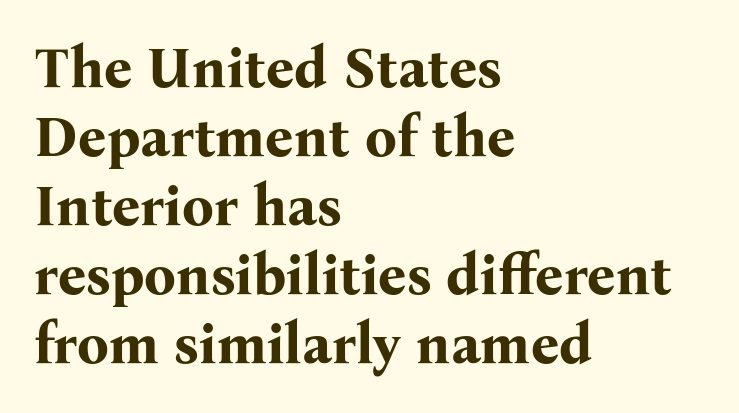
Q: Is the text bold? A: Yes.
Q: Is the text italic (slanted)? A: No, it is upright.
Q: Is the typeface a serif or a sans-serif typeface? A: Serif.
Q: Is the text underlined? A: No.
Q: How is the paragraph aligned? A: Left-aligned.
Q: Is the spacing between letters normal or unusually wide? A: Normal.
Q: Width (condensed, normal, or wide)? A: Normal.
Q: Stroke contrast? A: Medium.
Q: x-height? A: Medium.
Q: Monospaced? A: No.
